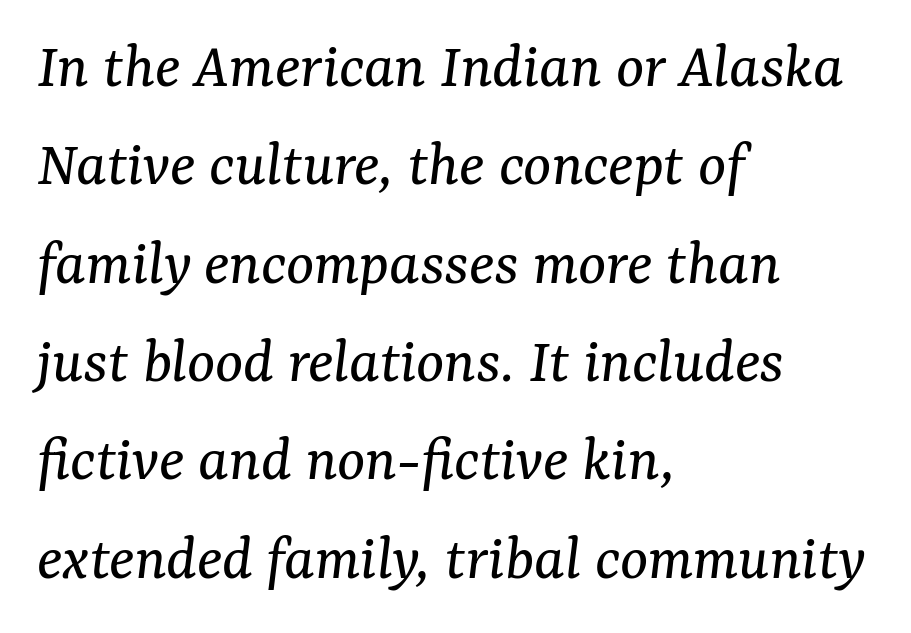
The image shows 66 px regular-weight serif type, italic (leaning right); set left-aligned, normal line spacing (1.49x), normal letter spacing, not underlined; medium stroke contrast and a medium x-height.
